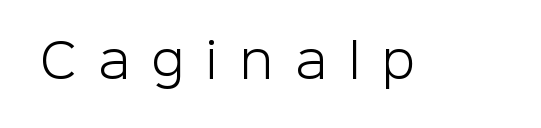
{"serif": "no", "italic": "no", "bold": "no", "weight": "light", "width": "normal", "stroke_contrast": "low", "x_height": "medium", "monospaced": "no", "underline": "no", "letter_spacing": "wide", "letter_spacing_em": 0.47, "glyph_px": 47}
